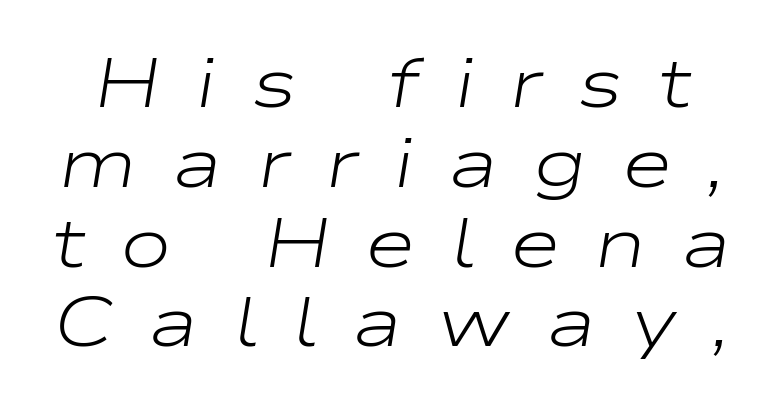
{"italic": "yes", "lean": "right", "slant_degrees": 9, "bold": "no", "weight": "light", "width": "wide", "stroke_contrast": "low", "x_height": "medium", "monospaced": "no", "underline": "no", "line_spacing": "tight", "line_spacing_ratio": 1.14, "letter_spacing": "wide", "letter_spacing_em": 0.49, "glyph_px": 70}
